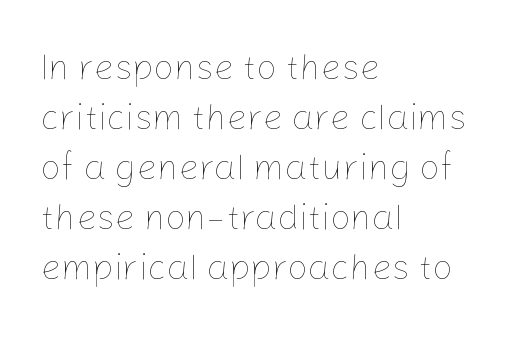
The gaps between neighbouring characters are ordinary and unremarkable. The lines are quadded left. Baseline-to-baseline distance is the conventional proportion of letter height. The specimen reads as upright at a glance. The specimen omits any rule beneath the text block's lines.
